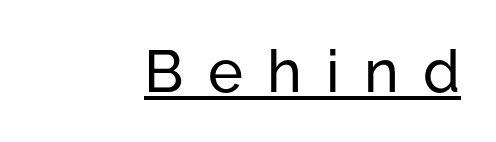
The image shows 59 px sans-serif type, upright; set right-aligned, unusually wide letter spacing (+0.41 em), underlined; low stroke contrast and a medium x-height.
